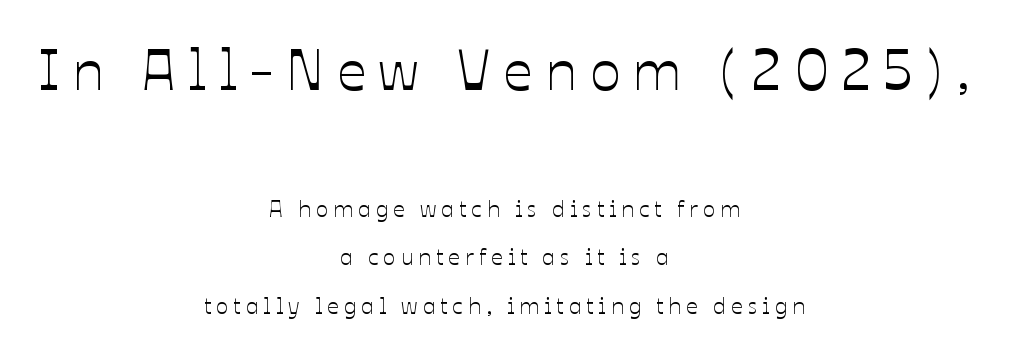
The image shows 57 px text type, upright; set centered, loose line spacing (2.11x), unusually wide letter spacing (+0.22 em), not underlined; the first (top) block is 2.48x larger; low stroke contrast and a medium x-height.
